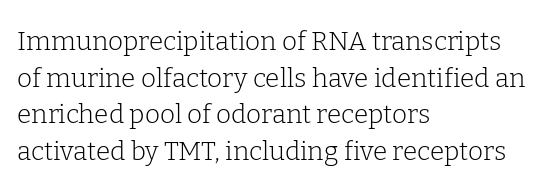
{"italic": "no", "bold": "no", "underline": "no", "align": "left", "line_spacing": "normal", "line_spacing_ratio": 1.41, "letter_spacing": "normal", "letter_spacing_em": 0.0, "glyph_px": 26}
